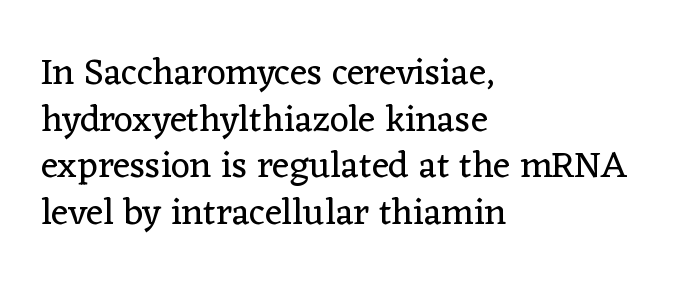
Q: Is the text bold? A: No.
Q: Is the text italic (slanted)? A: No, it is upright.
Q: Is the typeface a serif or a sans-serif typeface? A: Serif.
Q: Is the text underlined? A: No.
Q: How is the paragraph aligned? A: Left-aligned.
Q: Is the spacing between letters normal or unusually wide? A: Normal.
Q: Is the spacing between lines tight, normal or loose? A: Normal.
Q: Width (condensed, normal, or wide)? A: Normal.
Q: Stroke contrast? A: Low.
Q: x-height? A: Medium.
Q: Monospaced? A: No.
